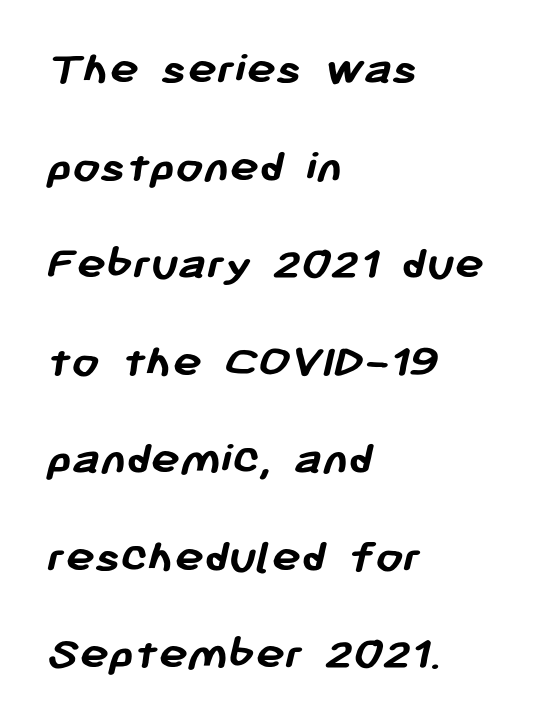
The face used here is proportionally spaced, like ordinary book or web type. Regarding serifs, this sample does without them. If you measured baseline to baseline, you'd find a long distance. A student would call this left alignment; a typographer would say flush left, rag right.
